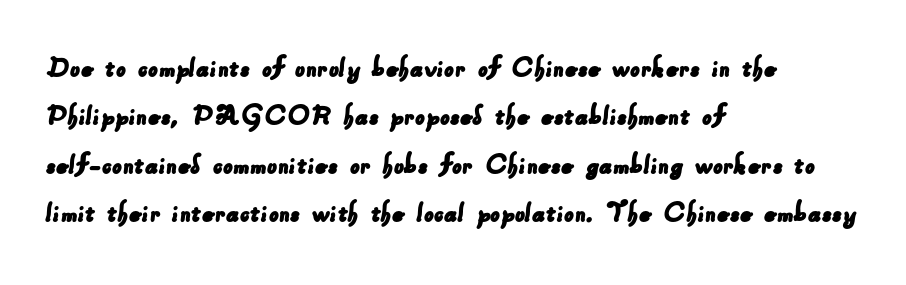
The ragged edge is on the right, which tells us the setting is flush left. This rendering employs a face without finishing strokes, i.e., a sans-serif. The leading is moderate, giving the passage an even texture. Is this a fixed-width face? No — the glyphs have proportional, varying widths. Each row of text sits above clean, open space. The letterforms sit shoulder to shoulder at normal distance.
